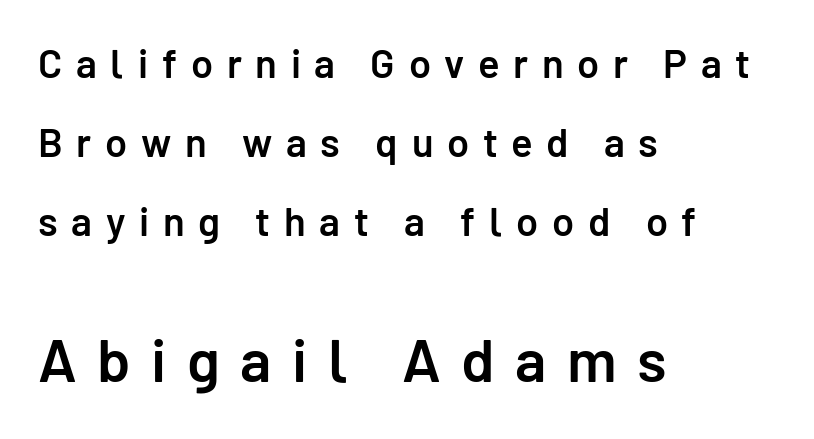
Q: Is the text bold? A: Semi-bold.
Q: Is the text italic (slanted)? A: No, it is upright.
Q: Is the typeface a serif or a sans-serif typeface? A: Sans-serif.
Q: Is the text underlined? A: No.
Q: How is the paragraph aligned? A: Left-aligned.
Q: Is the spacing between letters normal or unusually wide? A: Unusually wide.
Q: Is the spacing between lines tight, normal or loose? A: Loose.
Q: Which block of text is set in a larger size, the first (top) or the second (bottom)? A: The second (bottom) one.
Q: Width (condensed, normal, or wide)? A: Normal.
Q: Stroke contrast? A: Low.
Q: x-height? A: Medium.
Q: Monospaced? A: No.
